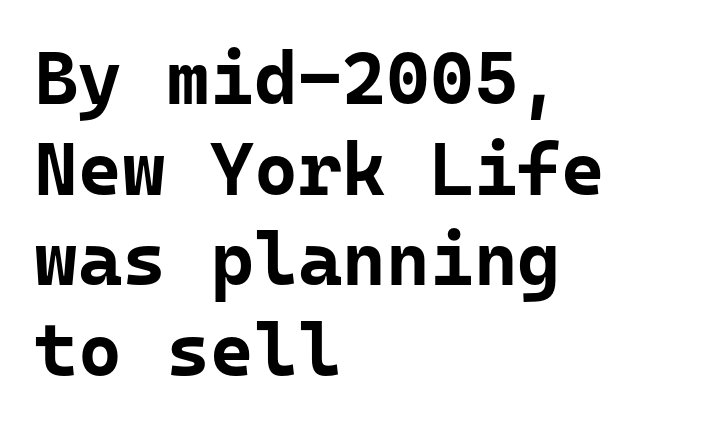
{"serif": "no", "italic": "no", "bold": "yes", "weight": "bold", "width": "normal", "stroke_contrast": "low", "x_height": "medium", "monospaced": "yes", "underline": "no", "align": "left", "line_spacing_ratio": 1.21, "letter_spacing": "normal", "letter_spacing_em": 0.0, "glyph_px": 75}
